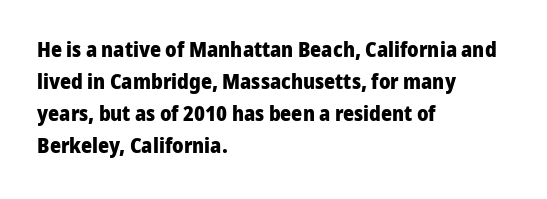
{"italic": "no", "bold": "yes", "underline": "no", "align": "left", "line_spacing": "normal", "line_spacing_ratio": 1.52, "letter_spacing": "normal", "letter_spacing_em": 0.0, "glyph_px": 21}
